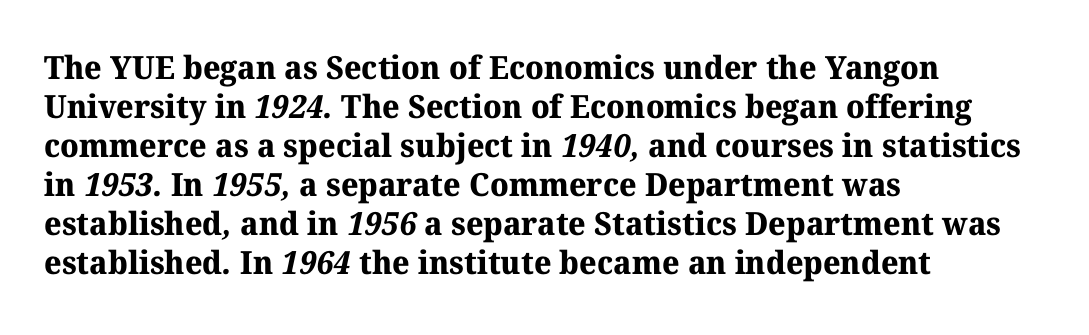
Heft: maximum for text — a bold. Any mark beneath the type? The region is blank. Leftover space on each line is placed entirely after the last word. Inter-character spacing is left at the font's built-in metrics. Character widths vary here, with narrow letters taking less room than wide ones. Unlike a clean sans, this face finishes its strokes with serifs.
